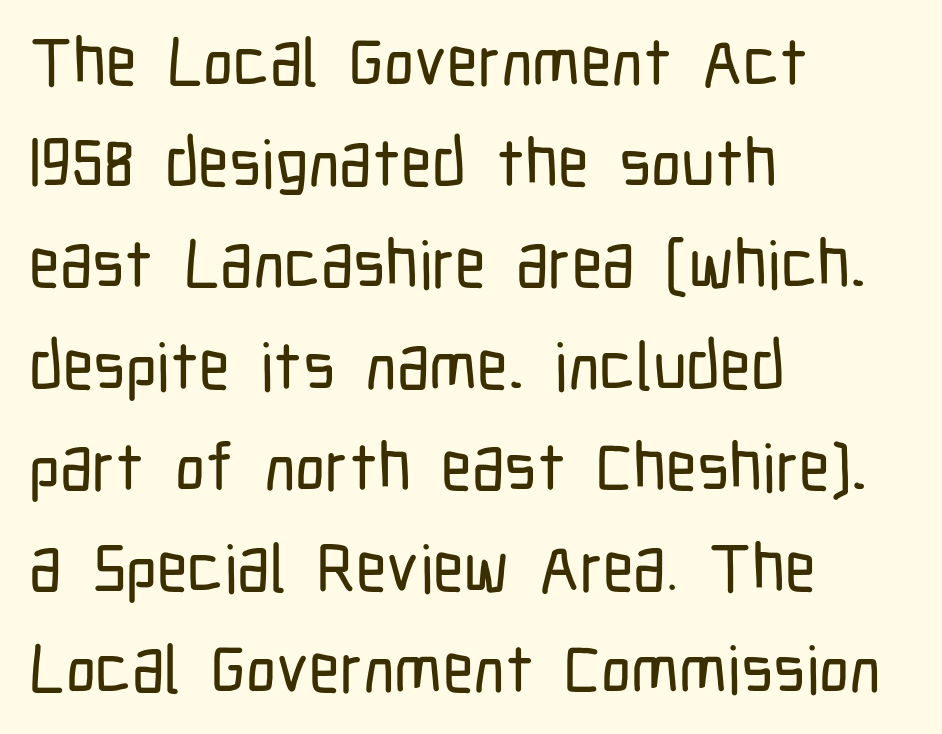
The image shows 67 px condensed sans-serif type, upright; set left-aligned, normal line spacing (1.51x), normal letter spacing, not underlined; low stroke contrast and a medium x-height.
